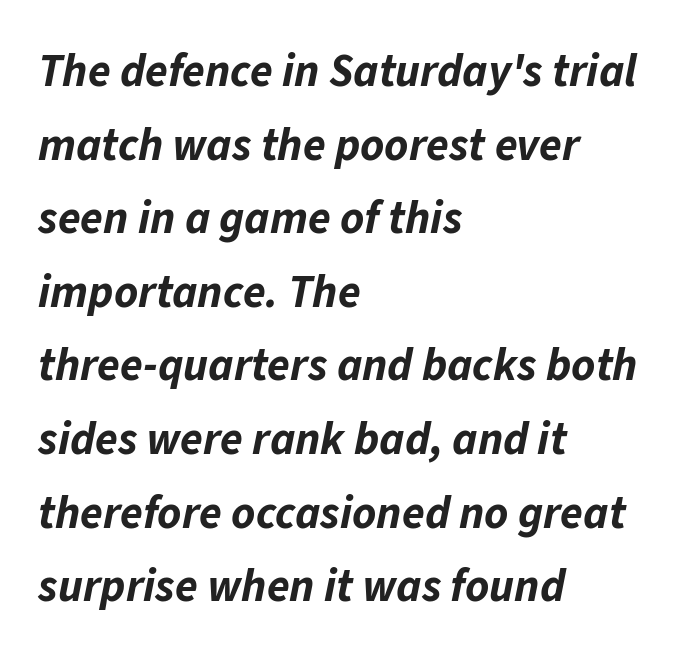
The image shows 46 px bold type, italic (leaning right); set left-aligned, normal line spacing (1.6x), normal letter spacing, not underlined; low stroke contrast and a medium x-height.
